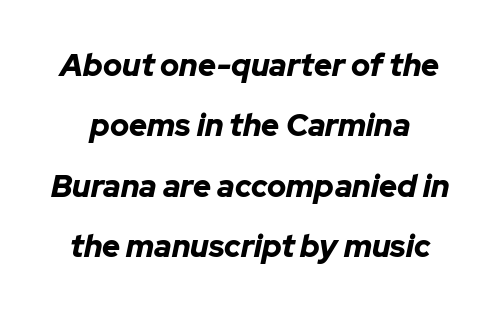
{"italic": "yes", "lean": "right", "slant_degrees": 12, "bold": "yes", "weight": "bold", "width": "normal", "stroke_contrast": "low", "x_height": "medium", "monospaced": "no", "underline": "no", "line_spacing": "loose", "line_spacing_ratio": 1.95, "letter_spacing": "normal", "letter_spacing_em": 0.0, "glyph_px": 31}
